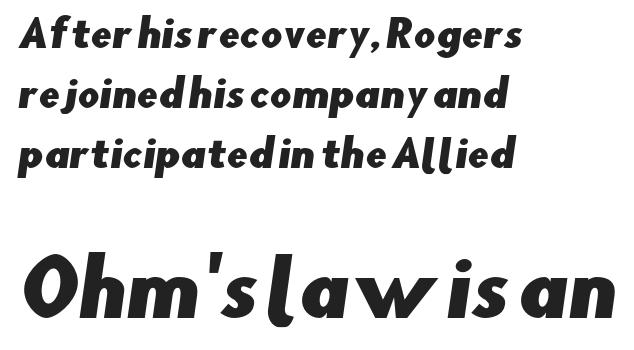
Descenders are the only things crossing below the line. Students, observe: this is what conventionally led text looks like. Short note: letters normally spaced. The following chunk of copy outweighs the initial chunk in type size. Do the characters align in a grid? No, the font is proportional.
